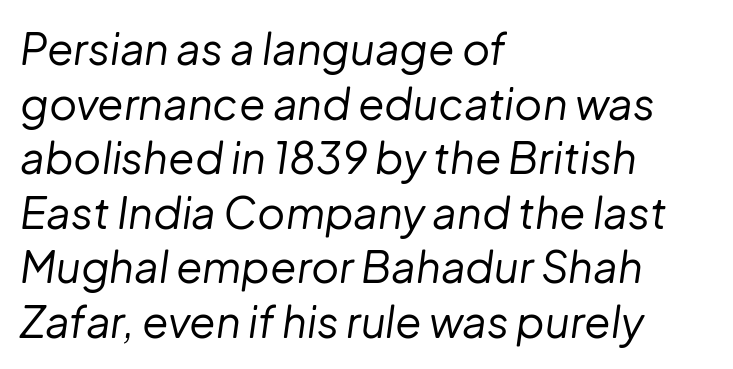
Q: Is the text bold? A: No.
Q: Is the text italic (slanted)? A: Yes, it leans right by about 8 degrees.
Q: Is the text underlined? A: No.
Q: How is the paragraph aligned? A: Left-aligned.
Q: Is the spacing between letters normal or unusually wide? A: Normal.
Q: Is the spacing between lines tight, normal or loose? A: Normal.
Q: Width (condensed, normal, or wide)? A: Normal.
Q: Stroke contrast? A: Low.
Q: x-height? A: Medium.
Q: Monospaced? A: No.
